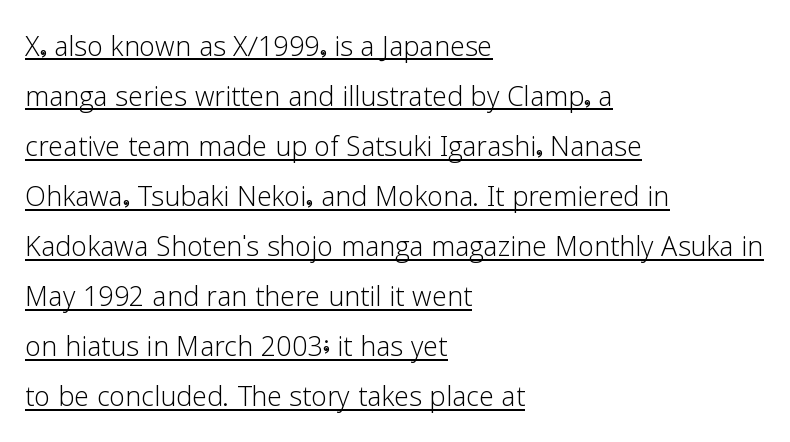
The image shows 36 px light sans-serif type, upright; set left-aligned, normal line spacing (1.39x), normal letter spacing, underlined; low stroke contrast and a medium x-height.
